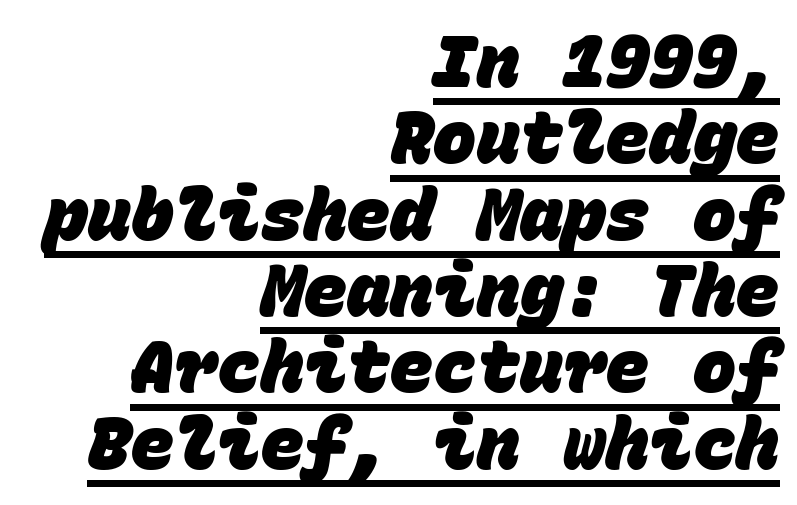
The image shows 72 px heavy sans-serif type, monospaced; set right-aligned, tight line spacing (1.06x), normal letter spacing, underlined; low stroke contrast and a large x-height.
